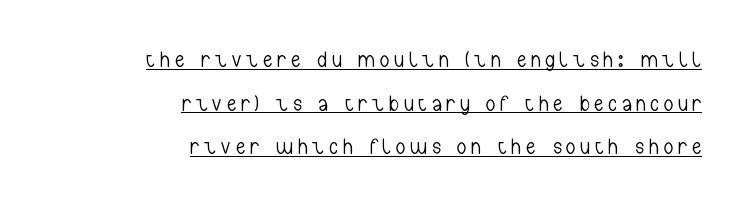
The image shows 23 px text type, upright; set right-aligned, loose line spacing (1.9x), unusually wide letter spacing (+0.22 em), underlined.
